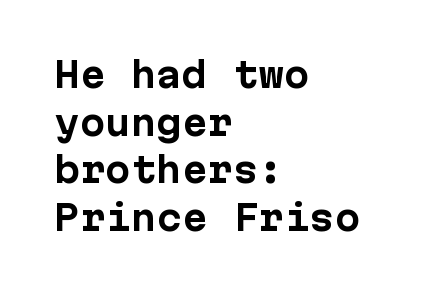
{"serif": "no", "italic": "no", "bold": "yes", "weight": "bold", "width": "normal", "stroke_contrast": "low", "x_height": "medium", "underline": "no", "align": "left", "line_spacing": "normal", "line_spacing_ratio": 1.4, "letter_spacing": "normal", "letter_spacing_em": 0.0, "glyph_px": 34}
